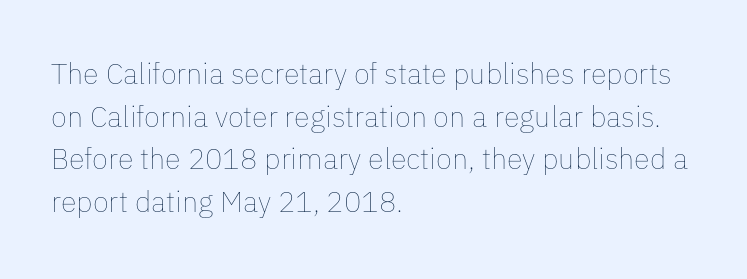
Does extra space separate the letters? No, they use regular spacing. Weight class: somewhere from thin through regular. Posture: upright roman. The area under the type is left untouched.
